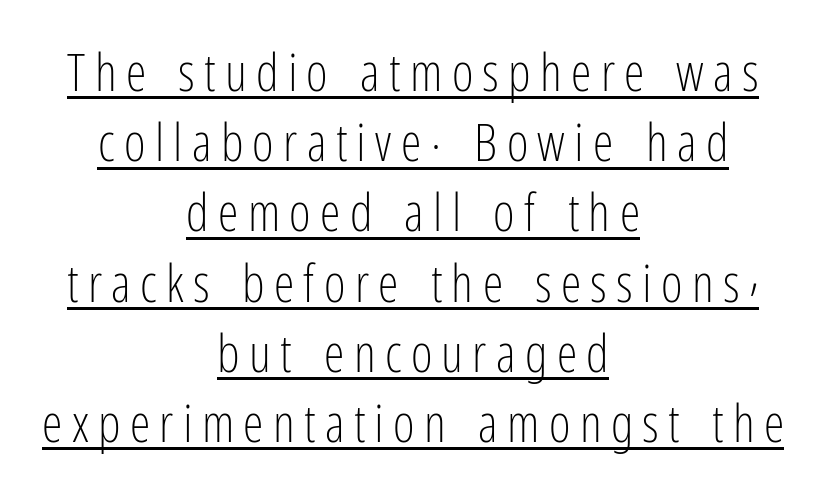
Q: Is the text bold? A: No.
Q: Is the text italic (slanted)? A: No, it is upright.
Q: Is the typeface a serif or a sans-serif typeface? A: Sans-serif.
Q: Is the text underlined? A: Yes.
Q: How is the paragraph aligned? A: Centered.
Q: Is the spacing between lines tight, normal or loose? A: Normal.
Q: Width (condensed, normal, or wide)? A: Condensed.
Q: Stroke contrast? A: Low.
Q: x-height? A: Medium.
Q: Monospaced? A: No.
